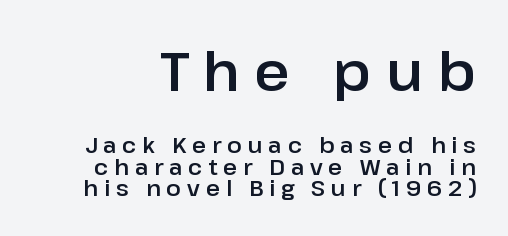
Q: Is the text italic (slanted)? A: No, it is upright.
Q: Is the typeface a serif or a sans-serif typeface? A: Sans-serif.
Q: Is the text underlined? A: No.
Q: Is the spacing between letters normal or unusually wide? A: Unusually wide.
Q: Is the spacing between lines tight, normal or loose? A: Tight.
Q: Which block of text is set in a larger size, the first (top) or the second (bottom)? A: The first (top) one.
Q: Width (condensed, normal, or wide)? A: Normal.
Q: Stroke contrast? A: Low.
Q: x-height? A: Medium.
Q: Monospaced? A: No.
